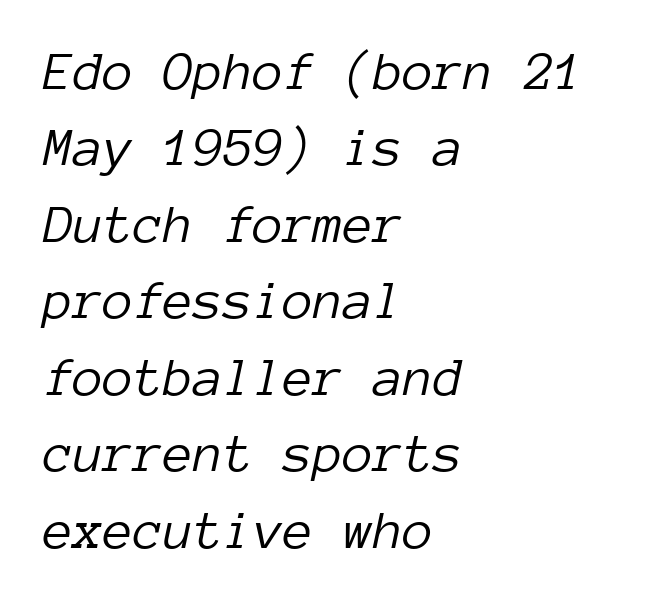
Inter-character spacing is left at the font's built-in metrics. The rendering applies a slant to the glyphs. If you measured baseline to baseline, you'd find a middling distance. The passage shown is typed in a monospace face where columns stay perfectly aligned.
